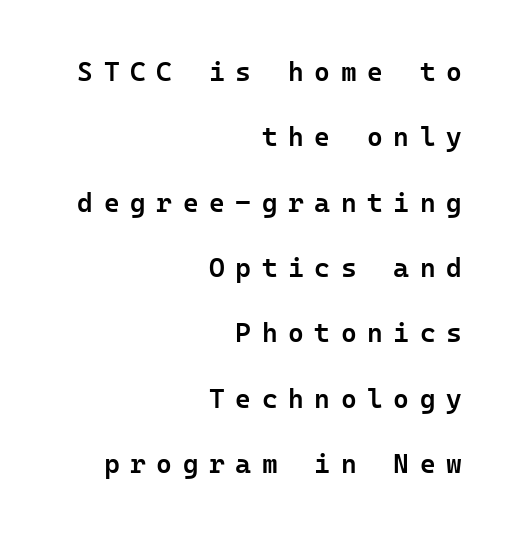
Q: Is the text bold? A: Semi-bold.
Q: Is the text italic (slanted)? A: No, it is upright.
Q: Is the text underlined? A: No.
Q: How is the paragraph aligned? A: Right-aligned.
Q: Is the spacing between letters normal or unusually wide? A: Unusually wide.
Q: Is the spacing between lines tight, normal or loose? A: Loose.
